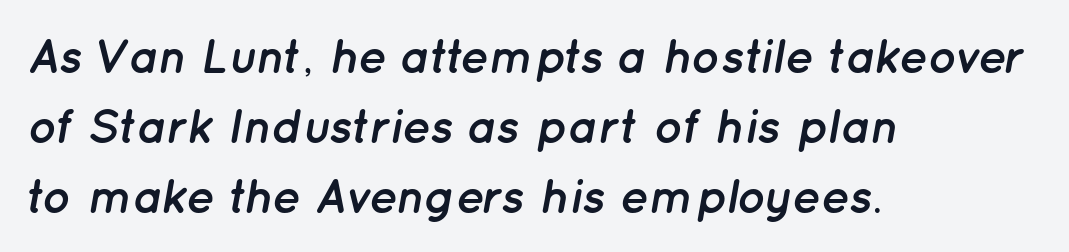
Q: Is the text bold? A: Yes.
Q: Is the text italic (slanted)? A: Yes, it leans right by about 12 degrees.
Q: Is the text underlined? A: No.
Q: How is the paragraph aligned? A: Left-aligned.
Q: Is the spacing between letters normal or unusually wide? A: Normal.
Q: Is the spacing between lines tight, normal or loose? A: Normal.
Q: Width (condensed, normal, or wide)? A: Normal.
Q: Stroke contrast? A: Low.
Q: x-height? A: Medium.
Q: Monospaced? A: No.
